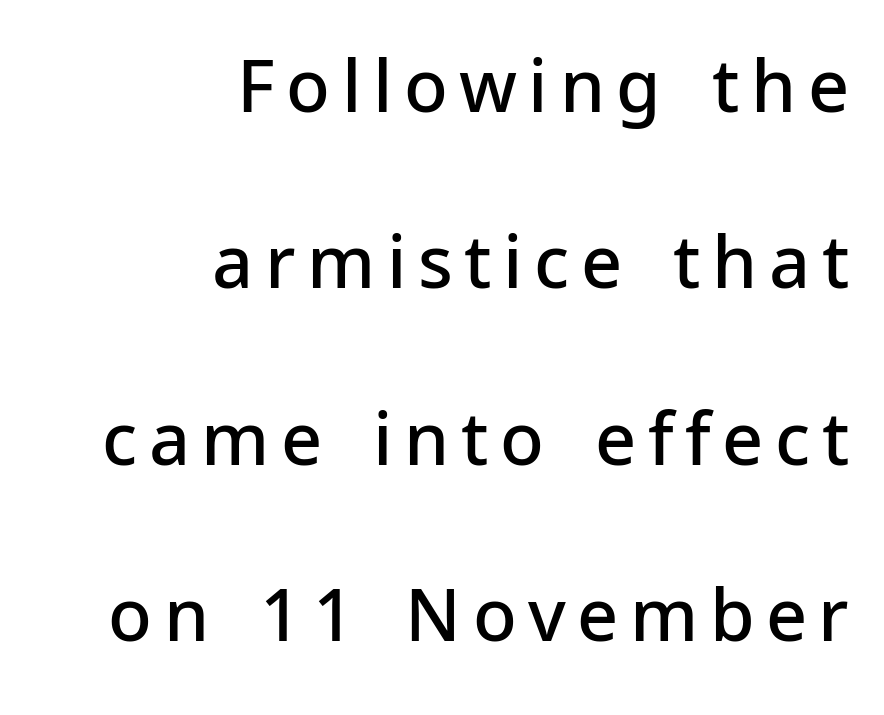
The image shows 72 px semibold sans-serif type, upright; set right-aligned, loose line spacing (2.45x), not underlined; low stroke contrast and a medium x-height.
